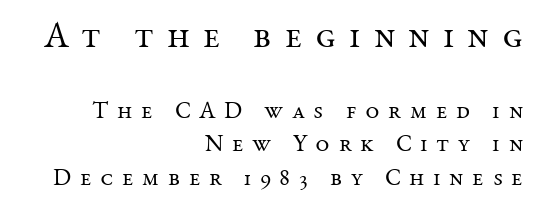
{"serif": "yes", "italic": "no", "bold": "no", "weight": "regular", "width": "normal", "stroke_contrast": "medium", "x_height": "medium", "monospaced": "no", "underline": "no", "align": "right", "line_spacing": "normal", "line_spacing_ratio": 1.39, "letter_spacing": "wide", "letter_spacing_em": 0.36, "larger_block": "first", "size_ratio": 1.5, "glyph_px": 36}
